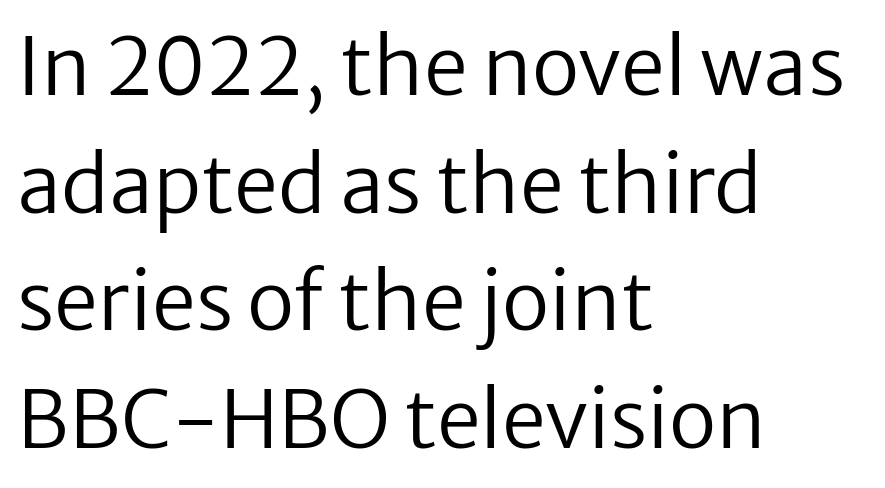
{"serif": "no", "italic": "no", "bold": "no", "weight": "regular", "width": "normal", "stroke_contrast": "low", "x_height": "medium", "monospaced": "no", "underline": "no", "align": "left", "line_spacing": "normal", "line_spacing_ratio": 1.49, "letter_spacing": "normal", "letter_spacing_em": 0.0, "glyph_px": 79}
